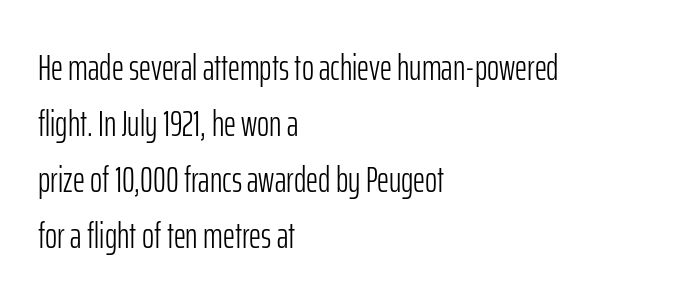
{"serif": "no", "italic": "no", "bold": "no", "weight": "light", "width": "condensed", "stroke_contrast": "low", "x_height": "medium", "monospaced": "no", "underline": "no", "align": "left", "line_spacing": "normal", "line_spacing_ratio": 1.51, "letter_spacing": "normal", "letter_spacing_em": 0.0, "glyph_px": 37}
